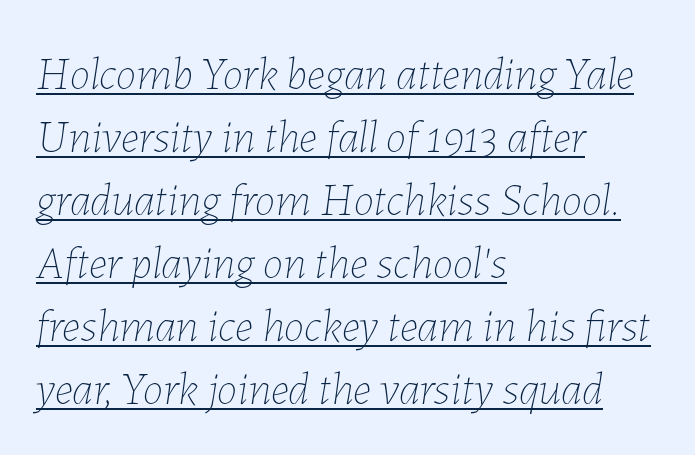
This sample carries an underscore along the baseline area. Whoever set this chose a conventional vertical rhythm. The passage shown is typed in a proportional face where columns would drift. The typography opts for an oblique posture over an upright one. The lines are quadded left.
